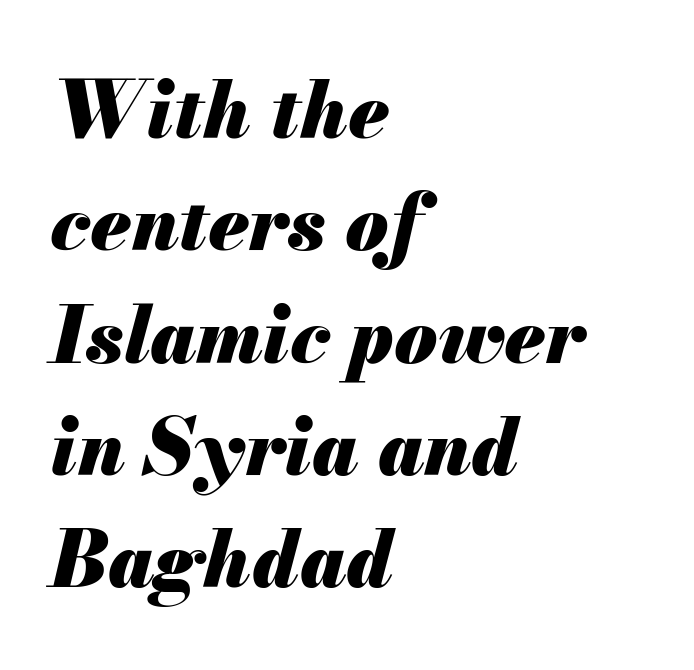
{"italic": "yes", "lean": "right", "slant_degrees": 13, "bold": "yes", "weight": "heavy", "width": "normal", "stroke_contrast": "medium", "x_height": "small", "monospaced": "no", "underline": "no", "align": "left", "line_spacing": "normal", "line_spacing_ratio": 1.44, "letter_spacing": "normal", "letter_spacing_em": 0.0, "glyph_px": 78}
